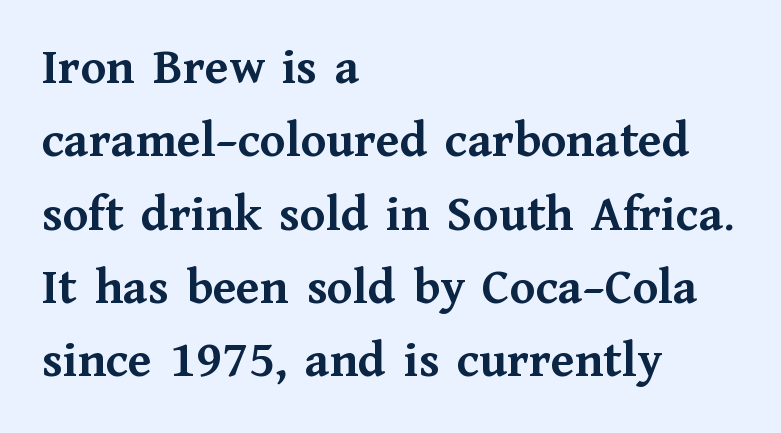
Designer's note — italics off, roman on. Casual observation: everything's shoved over to the left. Type without underlining. Looks like regular typesetting: each glyph gets only the width it needs. Regular leading.
